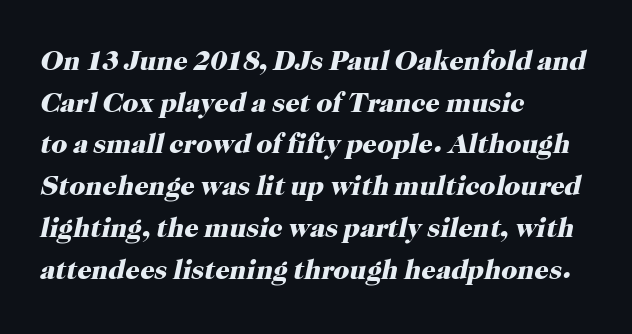
The image shows 28 px heavy serif type, italic (leaning right); set left-aligned, normal line spacing (1.49x), normal letter spacing, not underlined; high stroke contrast and a medium x-height.
